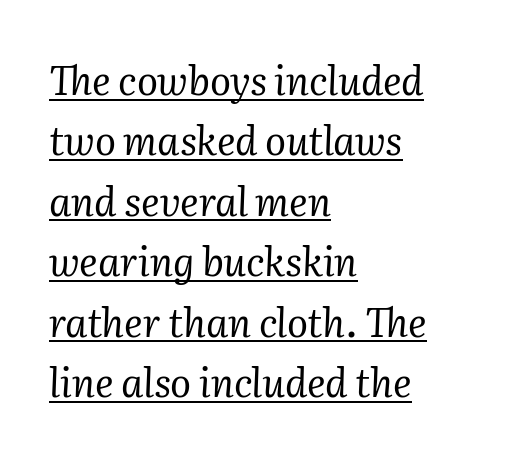
{"serif": "yes", "italic": "yes", "lean": "right", "slant_degrees": 2, "bold": "no", "weight": "regular", "width": "normal", "stroke_contrast": "medium", "x_height": "medium", "monospaced": "no", "underline": "yes", "align": "left", "line_spacing": "normal", "line_spacing_ratio": 1.55, "letter_spacing": "normal", "letter_spacing_em": 0.0, "glyph_px": 39}
